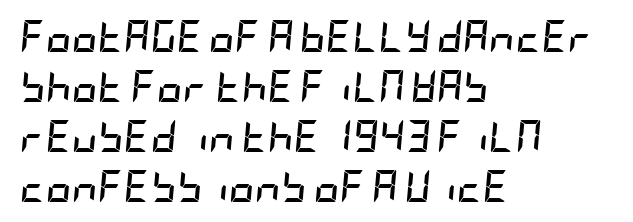
The font's italic variant was chosen for this text. A typesetter would call this leading conventional body-copy spacing. Summary of weight: heavy, a full bold. Descenders are the only things crossing below the line.
